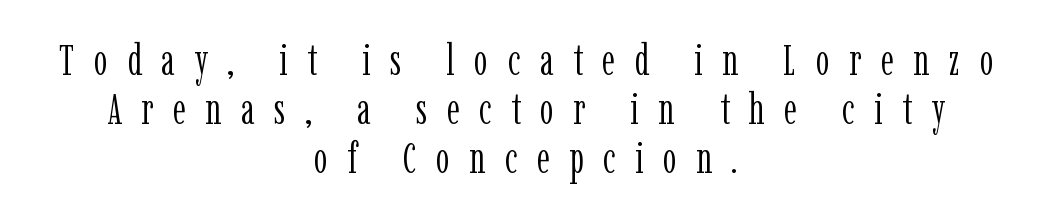
{"serif": "yes", "italic": "no", "bold": "no", "weight": "light", "width": "condensed", "stroke_contrast": "low", "x_height": "medium", "monospaced": "no", "underline": "no", "align": "center", "line_spacing": "tight", "line_spacing_ratio": 1.11, "letter_spacing": "wide", "letter_spacing_em": 0.44, "glyph_px": 44}
